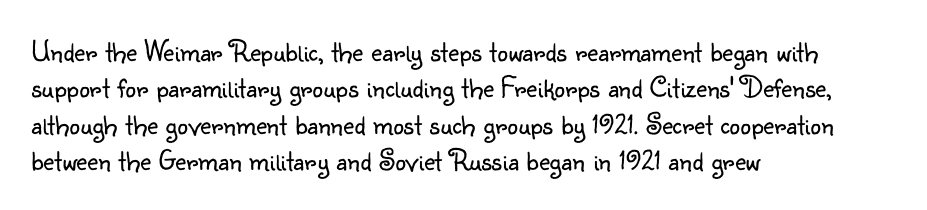
The image shows 30 px light sans-serif type, upright; set left-aligned, line spacing 1.21x, normal letter spacing, not underlined; low stroke contrast and a small x-height.
